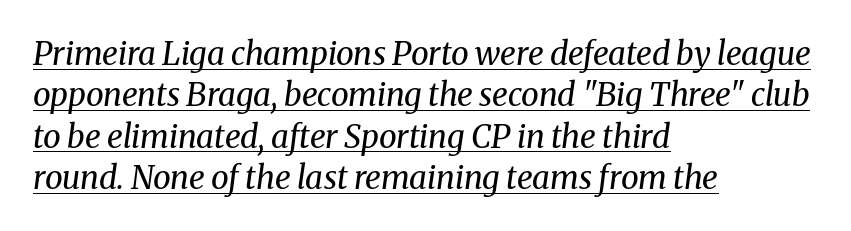
The image shows 32 px regular-weight serif type, italic (leaning right); set left-aligned, normal line spacing (1.29x), normal letter spacing, underlined; medium stroke contrast and a medium x-height.
